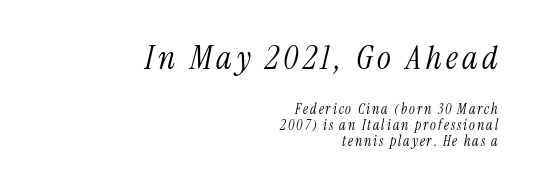
Each letter's strokes conclude with small projecting serifs. Weight: not bold — regular or lighter. Summary of vertical rhythm: compact, with narrow interline spacing. Alignment: flush right. Whoever set this made the first block the dominant, larger element. Beneath every word, the page is bare.
